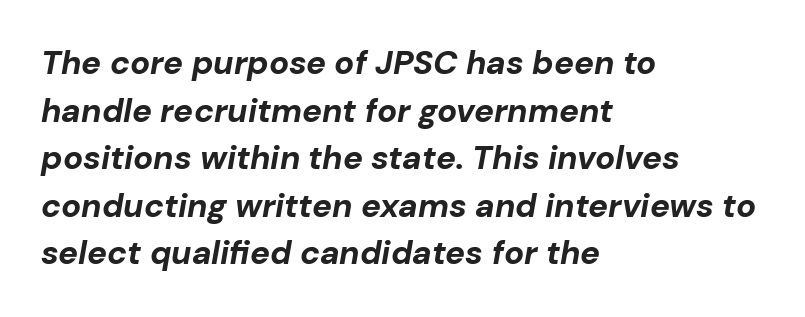
The image shows 33 px bold type, italic (leaning right); set left-aligned, normal line spacing (1.44x), normal letter spacing, not underlined; low stroke contrast and a medium x-height.
